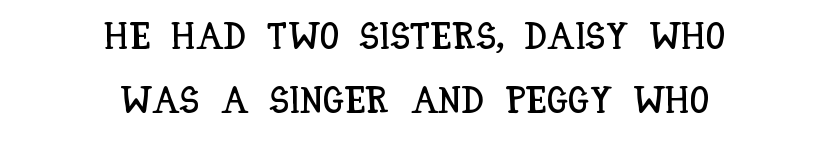
The image shows 38 px condensed type, upright; set centered, normal line spacing (1.69x), normal letter spacing, not underlined; low stroke contrast and a large x-height.
